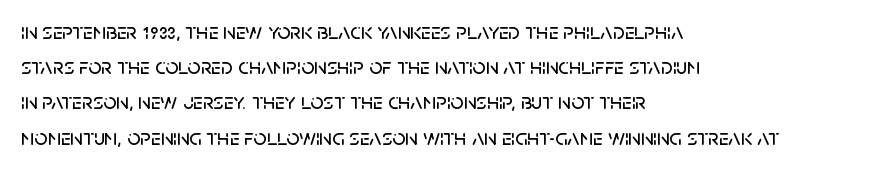
The designer left line spacing at the default. The face used here is rendered with its standard letterfit. The letters stand upright; this is a roman face. The rag falls on the right side of this text block. The words here are not underlined.
